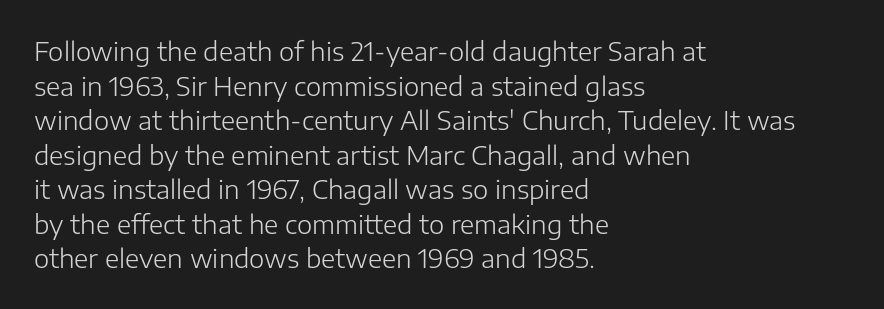
Q: Is the text bold? A: No.
Q: Is the text italic (slanted)? A: No, it is upright.
Q: Is the text underlined? A: No.
Q: How is the paragraph aligned? A: Left-aligned.
Q: Is the spacing between letters normal or unusually wide? A: Normal.
Q: Is the spacing between lines tight, normal or loose? A: Normal.
